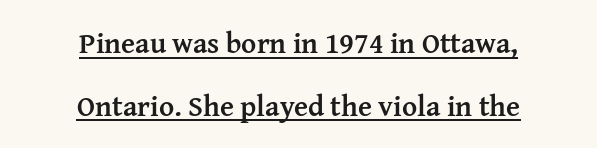
{"serif": "yes", "italic": "no", "bold": "yes", "weight": "semibold", "width": "normal", "stroke_contrast": "medium", "x_height": "medium", "monospaced": "no", "underline": "yes", "align": "center", "line_spacing": "loose", "line_spacing_ratio": 2.16, "letter_spacing": "normal", "letter_spacing_em": 0.0, "glyph_px": 29}
